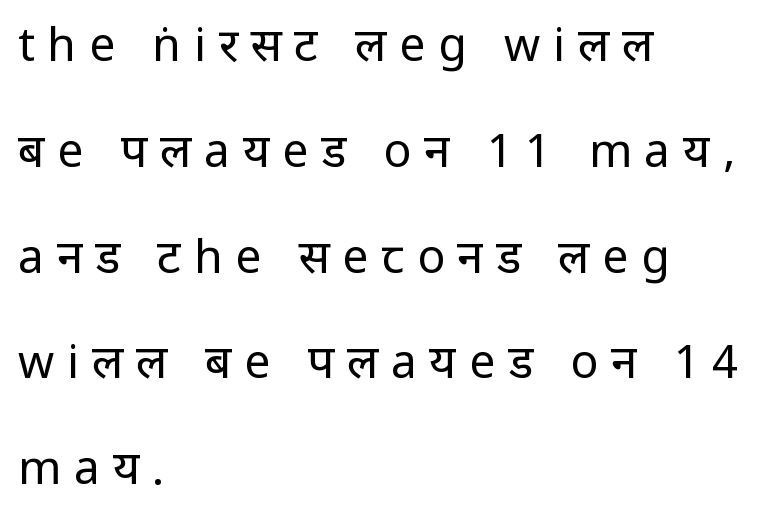
{"serif": "no", "italic": "no", "bold": "no", "weight": "regular", "width": "condensed", "stroke_contrast": "low", "underline": "no", "align": "left", "line_spacing": "loose", "line_spacing_ratio": 2.3, "letter_spacing": "wide", "letter_spacing_em": 0.28, "glyph_px": 46}
